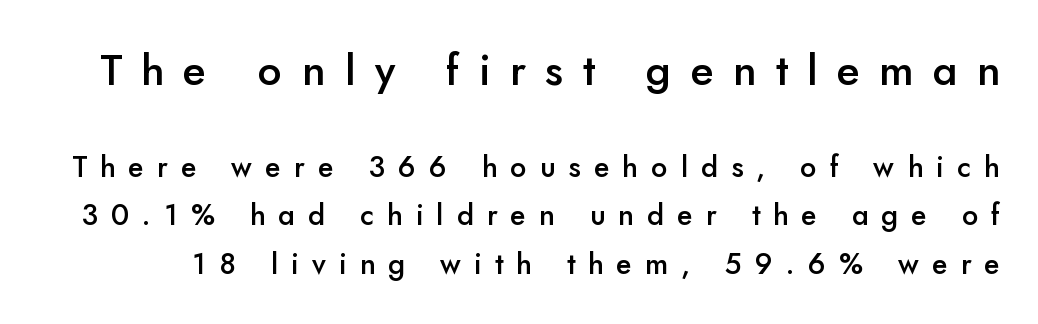
{"serif": "no", "italic": "no", "bold": "semi", "weight": "semibold", "width": "normal", "stroke_contrast": "low", "x_height": "small", "monospaced": "no", "underline": "no", "line_spacing": "normal", "line_spacing_ratio": 1.68, "letter_spacing": "wide", "letter_spacing_em": 0.45, "larger_block": "first", "size_ratio": 1.48, "glyph_px": 43}
